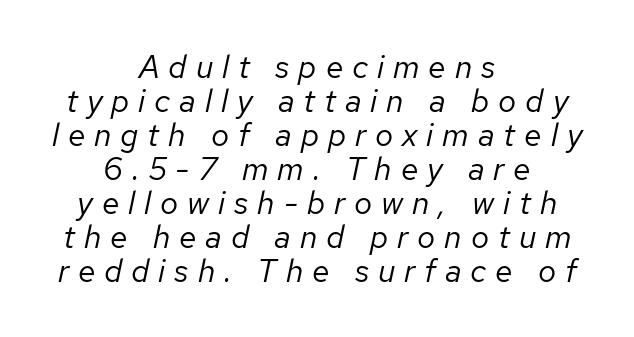
Q: Is the text bold? A: No.
Q: Is the text italic (slanted)? A: Yes, it leans right by about 12 degrees.
Q: Is the text underlined? A: No.
Q: How is the paragraph aligned? A: Centered.
Q: Is the spacing between letters normal or unusually wide? A: Unusually wide.
Q: Is the spacing between lines tight, normal or loose? A: Tight.
Q: Width (condensed, normal, or wide)? A: Normal.
Q: Stroke contrast? A: Low.
Q: x-height? A: Medium.
Q: Monospaced? A: No.
